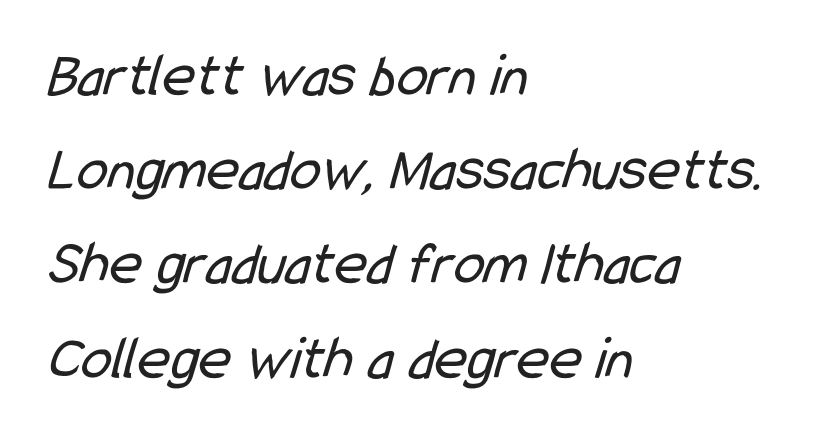
The image shows 62 px regular-weight, condensed sans-serif type; set left-aligned, normal line spacing (1.52x), normal letter spacing, not underlined; low stroke contrast and a medium x-height.
